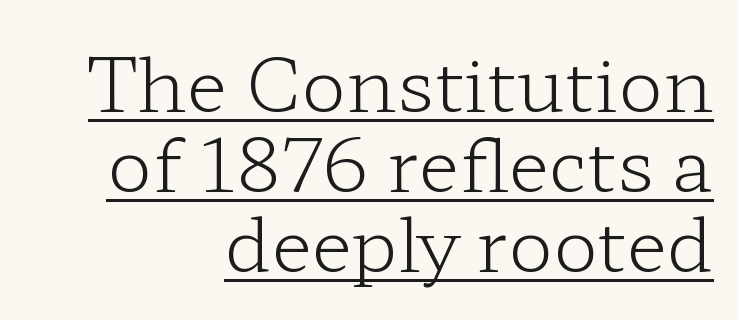
The image shows 75 px light, wide serif type, upright; set right-aligned, tight line spacing (1.07x), normal letter spacing, underlined; low stroke contrast and a medium x-height.
